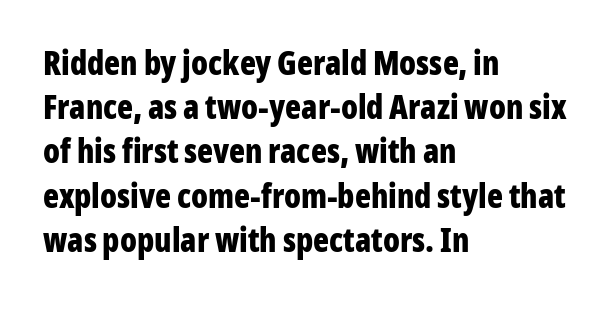
{"serif": "no", "italic": "no", "bold": "yes", "weight": "bold", "width": "condensed", "stroke_contrast": "low", "x_height": "medium", "monospaced": "no", "underline": "no", "align": "left", "line_spacing": "normal", "line_spacing_ratio": 1.34, "letter_spacing": "normal", "letter_spacing_em": 0.0, "glyph_px": 33}
